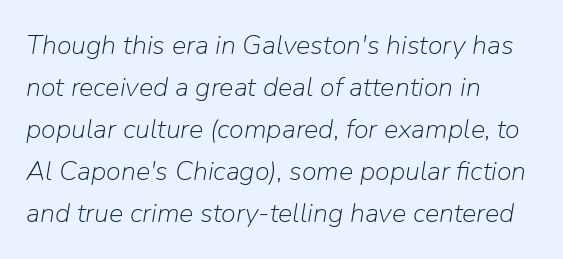
No extra ink here — the face is not bold. A clean baseline with only descenders dipping below it. The rendering keeps characters at their native spacing. Successive baselines arrive at the customary interval. Rendered with sloped, italic letterforms.
